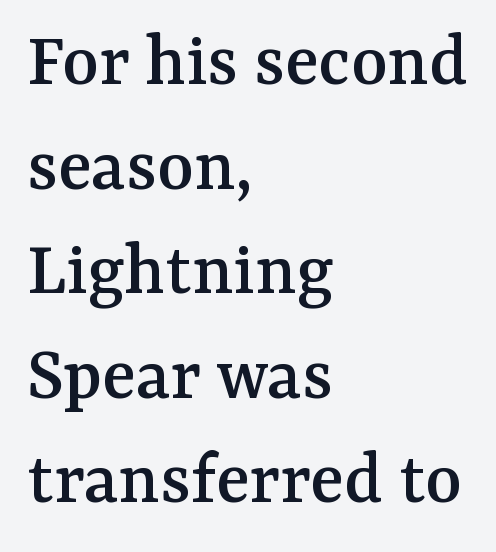
Q: Is the text italic (slanted)? A: No, it is upright.
Q: Is the typeface a serif or a sans-serif typeface? A: Serif.
Q: Is the text underlined? A: No.
Q: How is the paragraph aligned? A: Left-aligned.
Q: Is the spacing between letters normal or unusually wide? A: Normal.
Q: Is the spacing between lines tight, normal or loose? A: Normal.
Q: Width (condensed, normal, or wide)? A: Normal.
Q: Stroke contrast? A: Medium.
Q: x-height? A: Medium.
Q: Monospaced? A: No.
